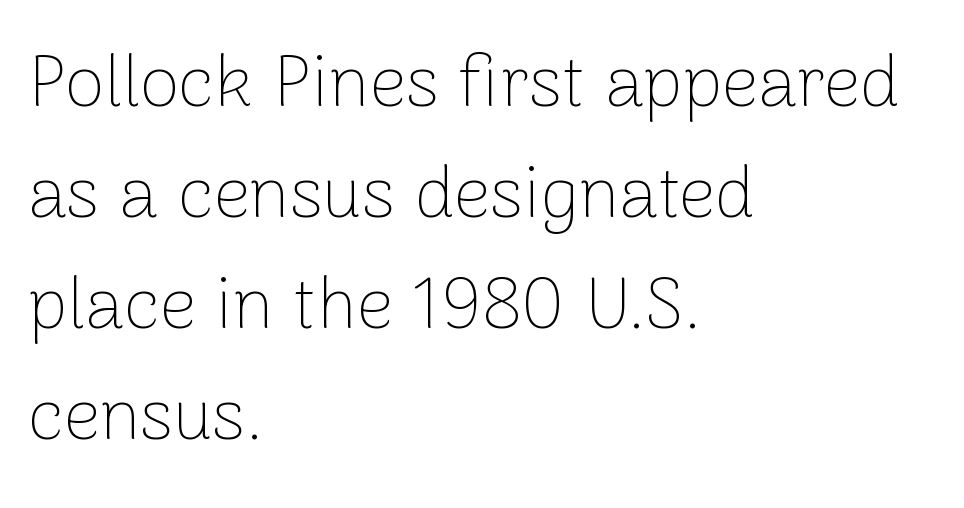
{"serif": "no", "italic": "no", "bold": "no", "weight": "thin", "width": "normal", "stroke_contrast": "low", "x_height": "medium", "monospaced": "no", "underline": "no", "align": "left", "line_spacing": "normal", "line_spacing_ratio": 1.54, "letter_spacing": "normal", "letter_spacing_em": 0.0, "glyph_px": 72}
